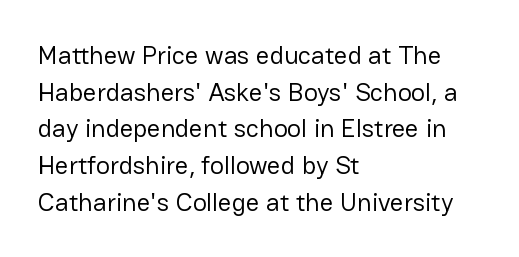
The image shows 26 px text type, upright; set left-aligned, normal line spacing (1.41x), normal letter spacing, not underlined.
